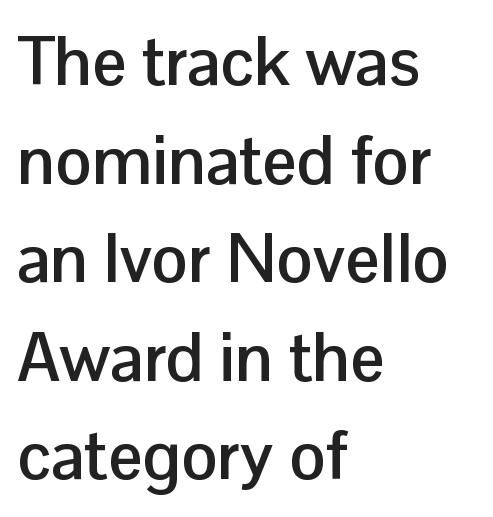
Serif or sans? Sans — the stroke terminals are bare. Look at the tracking — it's just the regular setting, nothing added. Every character sits straight up, as roman type does. Think of a printed novel: that variable character pitch is what you see here.
